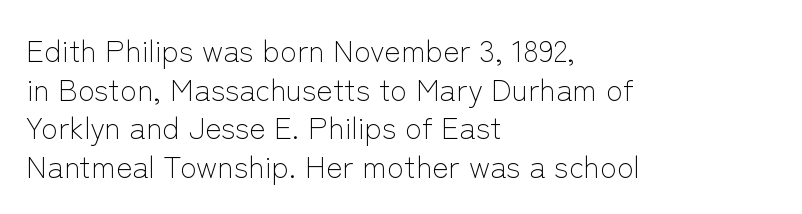
Q: Is the text bold? A: No.
Q: Is the text italic (slanted)? A: No, it is upright.
Q: Is the typeface a serif or a sans-serif typeface? A: Sans-serif.
Q: Is the text underlined? A: No.
Q: How is the paragraph aligned? A: Left-aligned.
Q: Is the spacing between letters normal or unusually wide? A: Normal.
Q: Is the spacing between lines tight, normal or loose? A: Normal.
Q: Width (condensed, normal, or wide)? A: Normal.
Q: Stroke contrast? A: Low.
Q: x-height? A: Medium.
Q: Monospaced? A: No.
